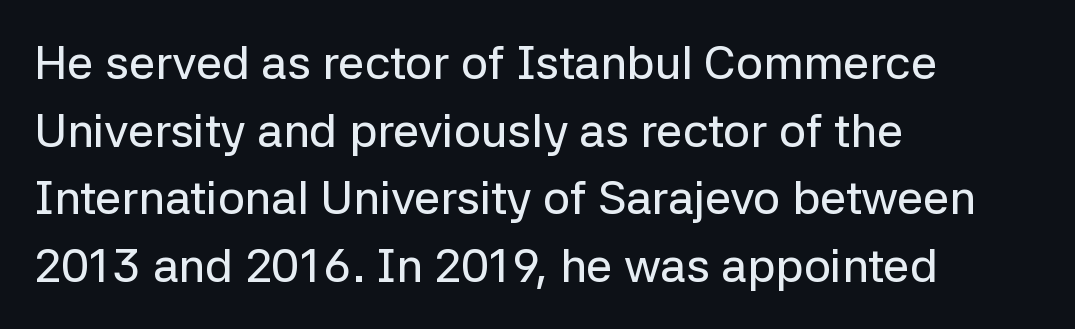
Tracking value appears to be zero — textbook default spacing. Rows of type keep a routine distance in the vertical direction. The passage shown is typed in a proportional face where columns would drift. Beneath every word, the page is bare. Left-aligned paragraph, ragged on the right.
